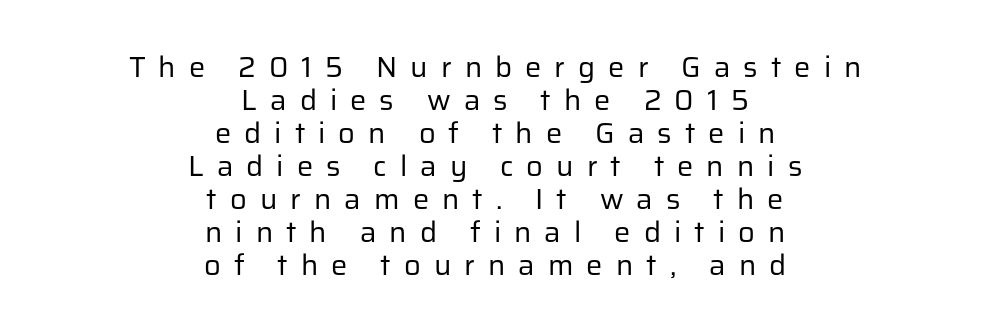
Q: Is the text bold? A: No.
Q: Is the text italic (slanted)? A: No, it is upright.
Q: Is the typeface a serif or a sans-serif typeface? A: Sans-serif.
Q: Is the text underlined? A: No.
Q: How is the paragraph aligned? A: Centered.
Q: Is the spacing between letters normal or unusually wide? A: Unusually wide.
Q: Is the spacing between lines tight, normal or loose? A: Tight.
Q: Width (condensed, normal, or wide)? A: Normal.
Q: Stroke contrast? A: Low.
Q: x-height? A: Medium.
Q: Monospaced? A: No.
